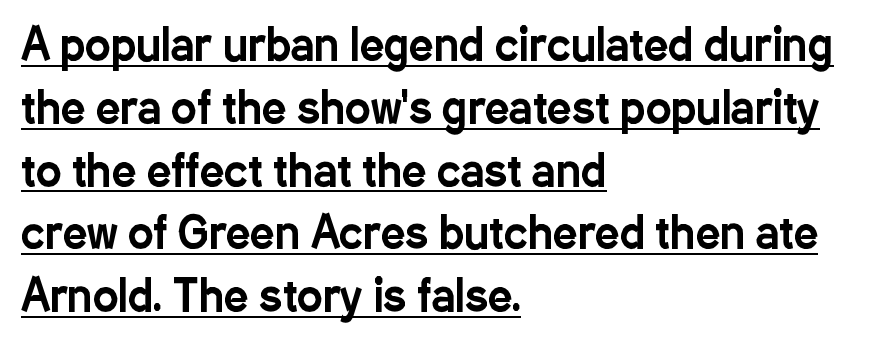
Q: Is the text italic (slanted)? A: No, it is upright.
Q: Is the typeface a serif or a sans-serif typeface? A: Sans-serif.
Q: Is the text underlined? A: Yes.
Q: How is the paragraph aligned? A: Left-aligned.
Q: Is the spacing between letters normal or unusually wide? A: Normal.
Q: Is the spacing between lines tight, normal or loose? A: Normal.
Q: Width (condensed, normal, or wide)? A: Condensed.
Q: Stroke contrast? A: Low.
Q: x-height? A: Medium.
Q: Monospaced? A: No.
